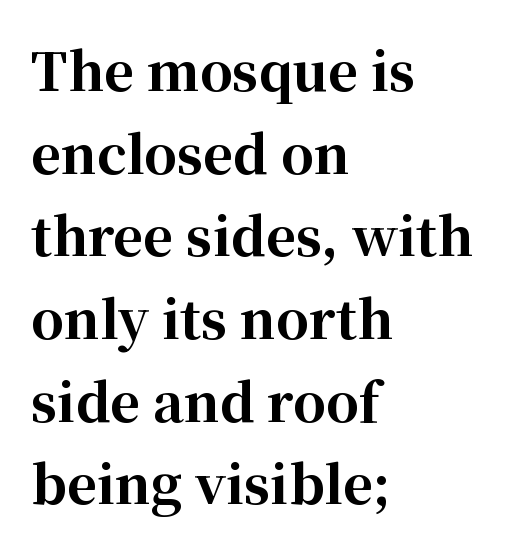
{"serif": "yes", "italic": "no", "bold": "yes", "weight": "bold", "width": "normal", "stroke_contrast": "high", "x_height": "medium", "monospaced": "no", "underline": "no", "align": "left", "line_spacing": "normal", "line_spacing_ratio": 1.59, "letter_spacing": "normal", "letter_spacing_em": 0.0, "glyph_px": 52}
